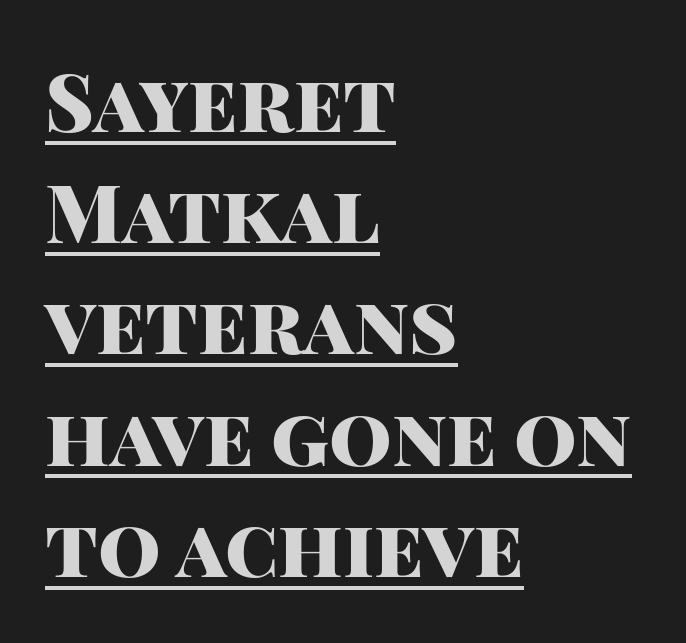
Q: Is the text bold? A: Yes.
Q: Is the text italic (slanted)? A: No, it is upright.
Q: Is the typeface a serif or a sans-serif typeface? A: Sans-serif.
Q: Is the text underlined? A: Yes.
Q: How is the paragraph aligned? A: Left-aligned.
Q: Is the spacing between letters normal or unusually wide? A: Normal.
Q: Is the spacing between lines tight, normal or loose? A: Normal.
Q: Width (condensed, normal, or wide)? A: Normal.
Q: Stroke contrast? A: High.
Q: x-height? A: Large.
Q: Monospaced? A: No.
